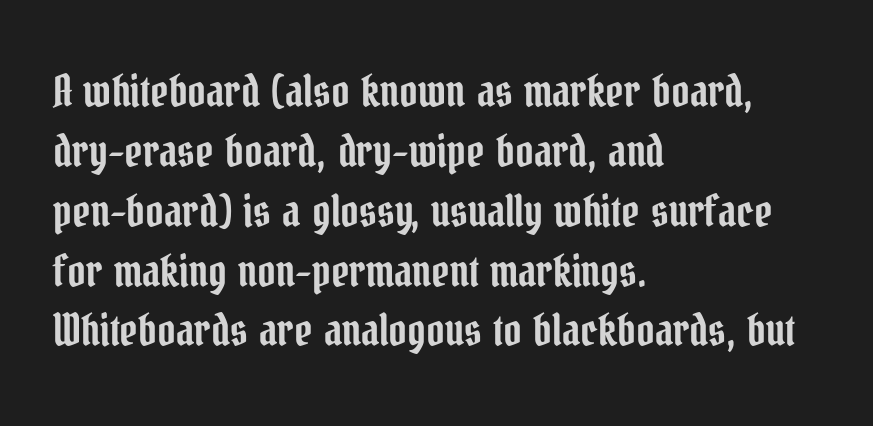
{"serif": "yes", "italic": "no", "width": "condensed", "stroke_contrast": "low", "x_height": "medium", "monospaced": "no", "underline": "no", "align": "left", "line_spacing": "normal", "line_spacing_ratio": 1.36, "letter_spacing": "normal", "letter_spacing_em": 0.0, "glyph_px": 44}
